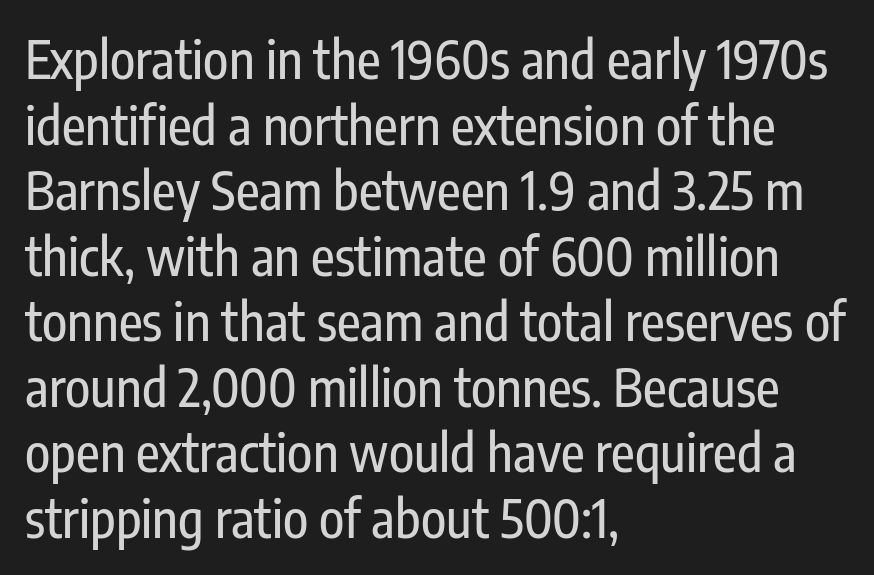
{"serif": "no", "italic": "no", "width": "condensed", "stroke_contrast": "low", "x_height": "medium", "monospaced": "no", "underline": "no", "align": "left", "line_spacing": "normal", "line_spacing_ratio": 1.26, "letter_spacing": "normal", "letter_spacing_em": 0.0, "glyph_px": 52}
